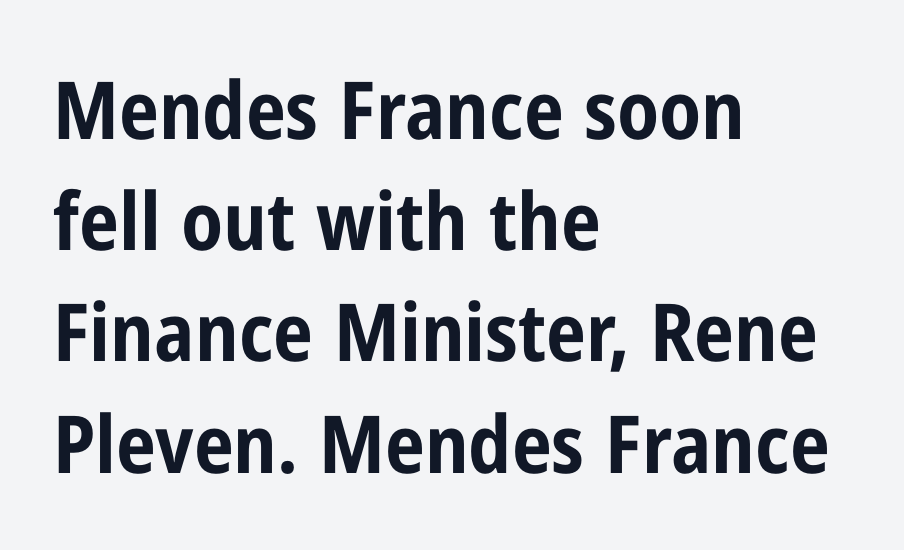
{"serif": "no", "italic": "no", "bold": "yes", "weight": "bold", "width": "condensed", "stroke_contrast": "low", "x_height": "medium", "monospaced": "no", "underline": "no", "align": "left", "line_spacing": "normal", "line_spacing_ratio": 1.39, "letter_spacing": "normal", "letter_spacing_em": 0.0, "glyph_px": 80}
